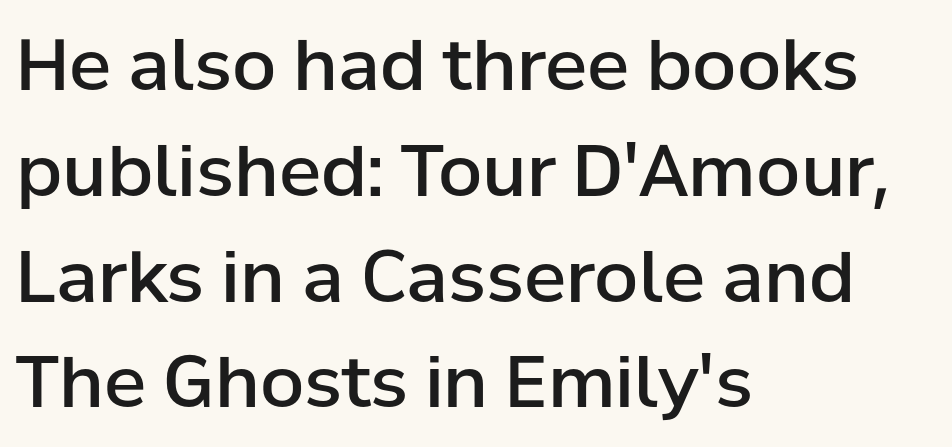
The image shows 71 px semibold sans-serif type, upright; set left-aligned, normal line spacing (1.49x), normal letter spacing, not underlined; low stroke contrast and a medium x-height.
